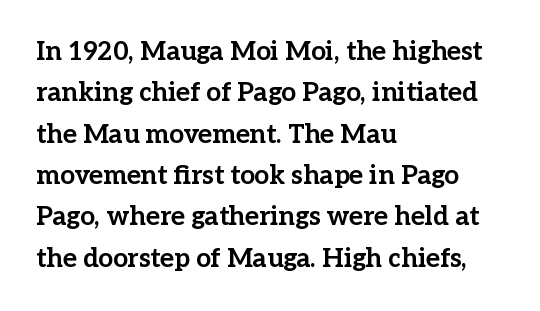
Q: Is the text bold? A: Yes.
Q: Is the text italic (slanted)? A: No, it is upright.
Q: Is the text underlined? A: No.
Q: How is the paragraph aligned? A: Left-aligned.
Q: Is the spacing between letters normal or unusually wide? A: Normal.
Q: Is the spacing between lines tight, normal or loose? A: Normal.
